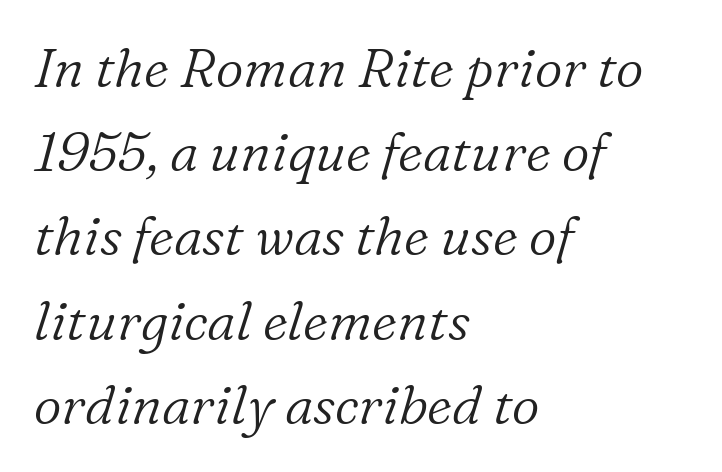
{"serif": "yes", "italic": "yes", "lean": "right", "slant_degrees": 16, "bold": "no", "weight": "light", "width": "normal", "stroke_contrast": "low", "x_height": "medium", "monospaced": "no", "underline": "no", "align": "left", "line_spacing": "normal", "line_spacing_ratio": 1.56, "letter_spacing": "normal", "letter_spacing_em": 0.0, "glyph_px": 54}
